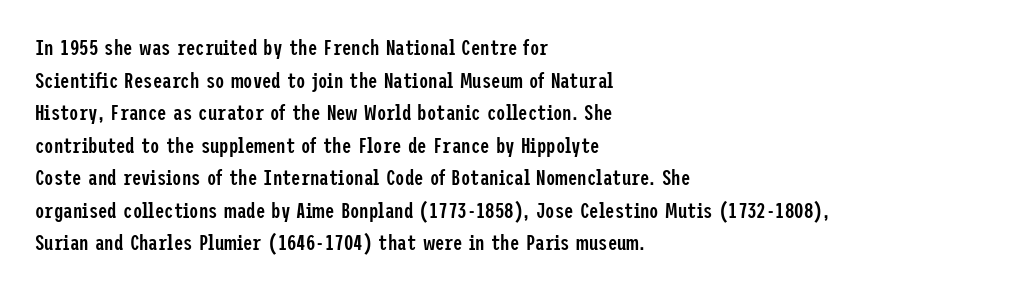
The image shows 21 px text type, upright; set left-aligned, normal line spacing (1.55x), normal letter spacing, not underlined.
